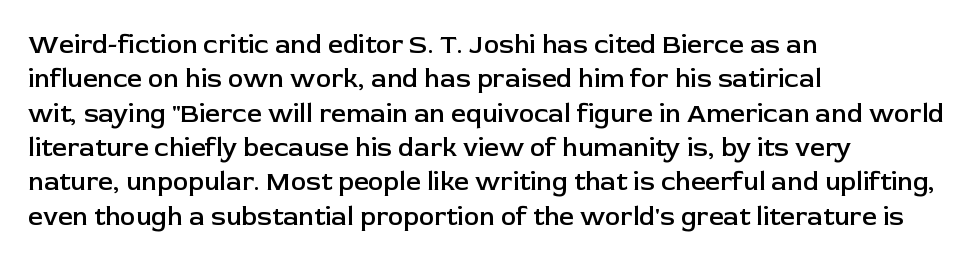
The image shows 26 px text type, upright; set left-aligned, normal line spacing (1.32x), normal letter spacing, not underlined.
